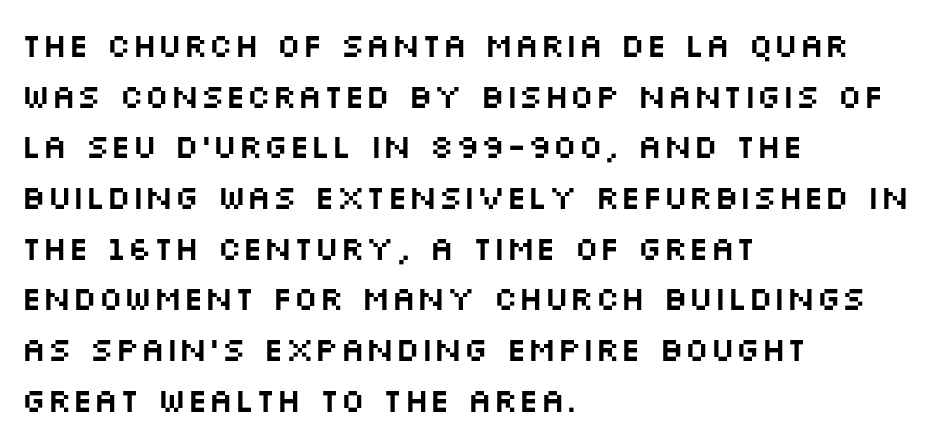
Q: Is the text italic (slanted)? A: No, it is upright.
Q: Is the typeface a serif or a sans-serif typeface? A: Sans-serif.
Q: Is the text underlined? A: No.
Q: How is the paragraph aligned? A: Left-aligned.
Q: Is the spacing between letters normal or unusually wide? A: Normal.
Q: Is the spacing between lines tight, normal or loose? A: Normal.
Q: Width (condensed, normal, or wide)? A: Wide.
Q: Stroke contrast? A: Medium.
Q: x-height? A: Large.
Q: Monospaced? A: No.
